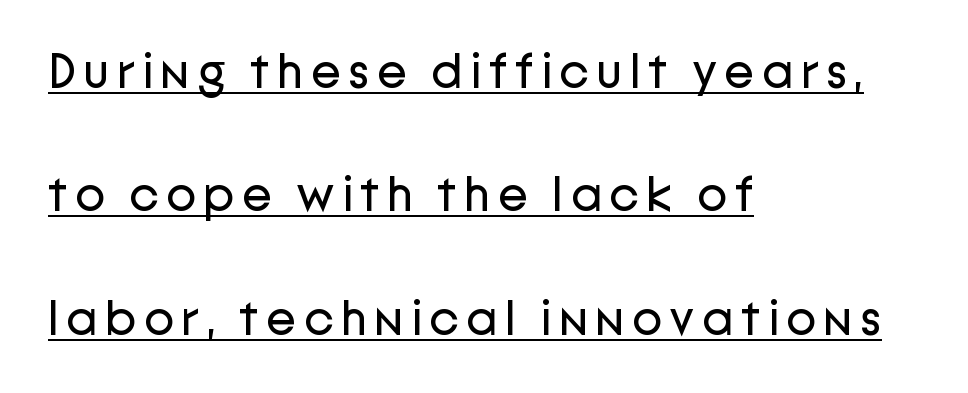
Q: Is the text bold? A: No.
Q: Is the text italic (slanted)? A: No, it is upright.
Q: Is the typeface a serif or a sans-serif typeface? A: Sans-serif.
Q: Is the text underlined? A: Yes.
Q: How is the paragraph aligned? A: Left-aligned.
Q: Is the spacing between lines tight, normal or loose? A: Loose.
Q: Width (condensed, normal, or wide)? A: Normal.
Q: Stroke contrast? A: Low.
Q: x-height? A: Medium.
Q: Monospaced? A: No.
